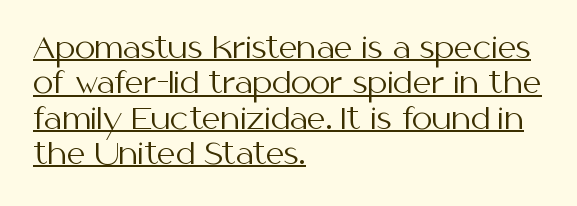
Nope, no serifs anywhere on these letters. Nope, not italic — everything's standing straight. Characters follow at the spacing the type designer built in. This is not heavy type; no bold has been used. The letters advance in unequal steps, a hallmark of proportional type.
